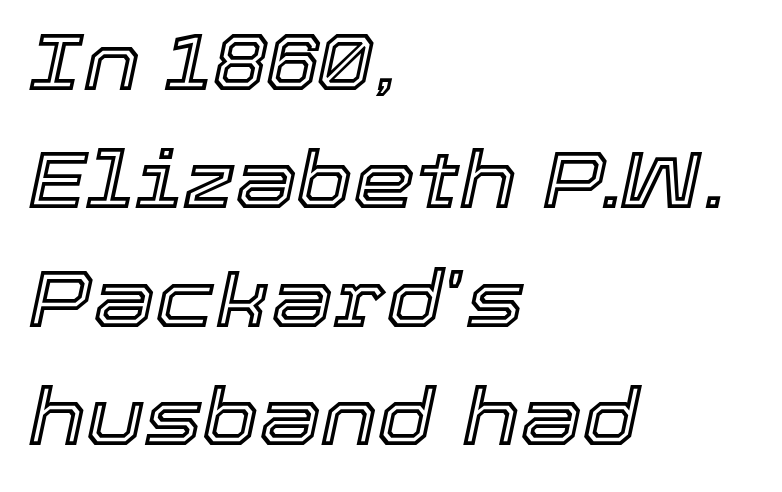
The image shows 79 px text type, italic (leaning right); set left-aligned, normal line spacing (1.5x), normal letter spacing, not underlined; a medium x-height.
